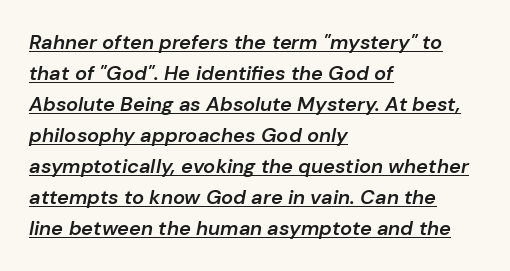
You can tell it's italic because the verticals aren't actually vertical. The block of text has a typical density, with ordinary space between rows. Notice how a bar underscores the lettering throughout. This is the in-between weight designers call semibold or demi. How are the letters spaced? Ordinarily, with no added tracking. The lines are quadded left.
